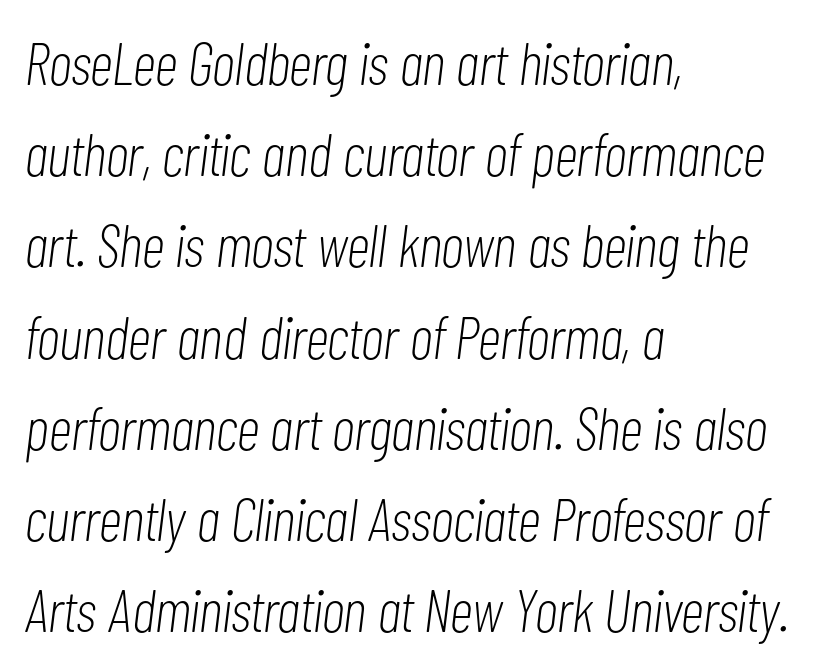
Q: Is the text bold? A: No.
Q: Is the text italic (slanted)? A: Yes, it leans right by about 7 degrees.
Q: Is the text underlined? A: No.
Q: How is the paragraph aligned? A: Left-aligned.
Q: Is the spacing between letters normal or unusually wide? A: Normal.
Q: Is the spacing between lines tight, normal or loose? A: Normal.
Q: Width (condensed, normal, or wide)? A: Condensed.
Q: Stroke contrast? A: Low.
Q: x-height? A: Medium.
Q: Monospaced? A: No.
